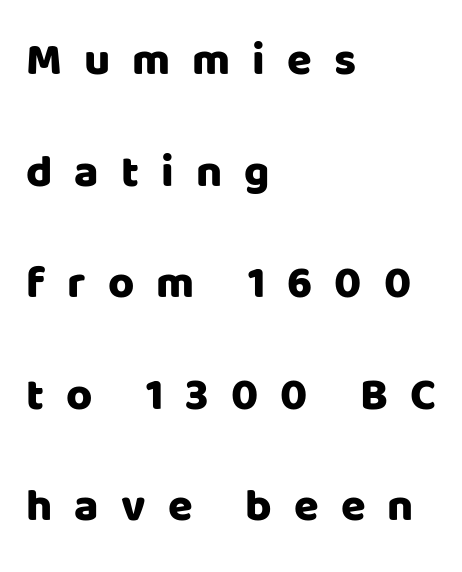
{"serif": "no", "italic": "no", "width": "normal", "stroke_contrast": "low", "x_height": "large", "monospaced": "no", "underline": "no", "align": "left", "line_spacing": "loose", "line_spacing_ratio": 2.48, "letter_spacing": "wide", "letter_spacing_em": 0.49, "glyph_px": 45}
